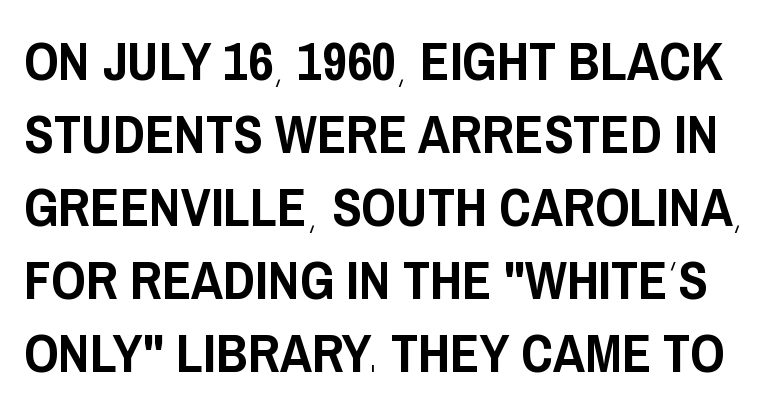
Observe the ordinary spacing: letters are neighbours, not strangers. This rendering employs a face without finishing strokes, i.e., a sans-serif. Beneath every word, the page is bare. The lettering holds an erect, upright posture throughout. This block has exactly the height ordinary leading produces.
